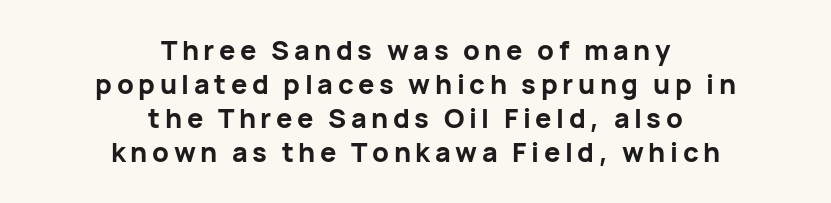
Q: Is the text bold? A: Yes.
Q: Is the text italic (slanted)? A: No, it is upright.
Q: Is the text underlined? A: No.
Q: How is the paragraph aligned? A: Centered.
Q: Is the spacing between lines tight, normal or loose? A: Normal.
